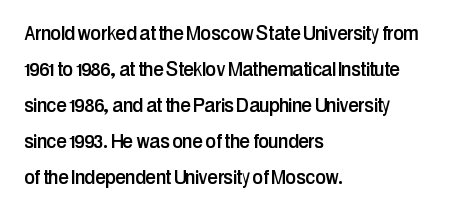
The image shows 24 px text type, upright; set left-aligned, normal line spacing (1.5x), normal letter spacing, not underlined.
